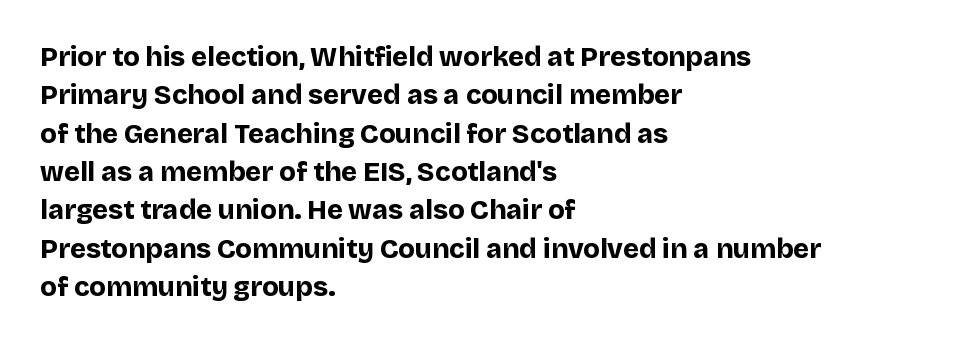
{"italic": "no", "bold": "yes", "underline": "no", "align": "left", "line_spacing": "normal", "line_spacing_ratio": 1.42, "letter_spacing": "normal", "letter_spacing_em": 0.0, "glyph_px": 27}
